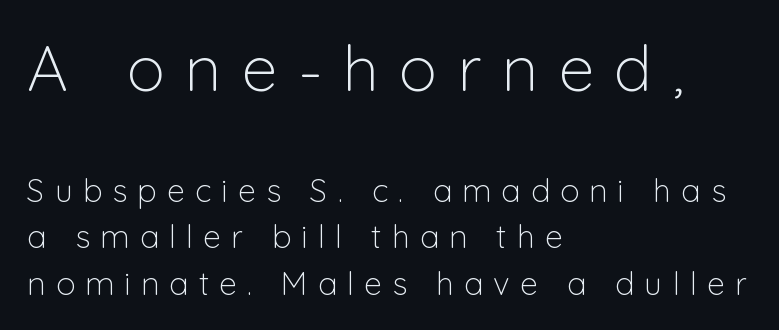
Q: Is the text bold? A: No.
Q: Is the text italic (slanted)? A: No, it is upright.
Q: Is the typeface a serif or a sans-serif typeface? A: Sans-serif.
Q: Is the text underlined? A: No.
Q: How is the paragraph aligned? A: Left-aligned.
Q: Is the spacing between letters normal or unusually wide? A: Unusually wide.
Q: Is the spacing between lines tight, normal or loose? A: Normal.
Q: Which block of text is set in a larger size, the first (top) or the second (bottom)? A: The first (top) one.
Q: Width (condensed, normal, or wide)? A: Normal.
Q: Stroke contrast? A: Low.
Q: x-height? A: Medium.
Q: Monospaced? A: No.
